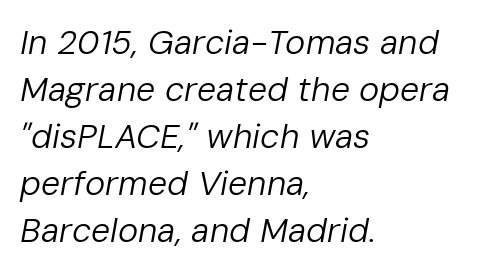
Q: Is the text bold? A: No.
Q: Is the text italic (slanted)? A: Yes, it leans right by about 10 degrees.
Q: Is the text underlined? A: No.
Q: How is the paragraph aligned? A: Left-aligned.
Q: Is the spacing between letters normal or unusually wide? A: Normal.
Q: Is the spacing between lines tight, normal or loose? A: Normal.
Q: Width (condensed, normal, or wide)? A: Normal.
Q: Stroke contrast? A: Low.
Q: x-height? A: Medium.
Q: Monospaced? A: No.
